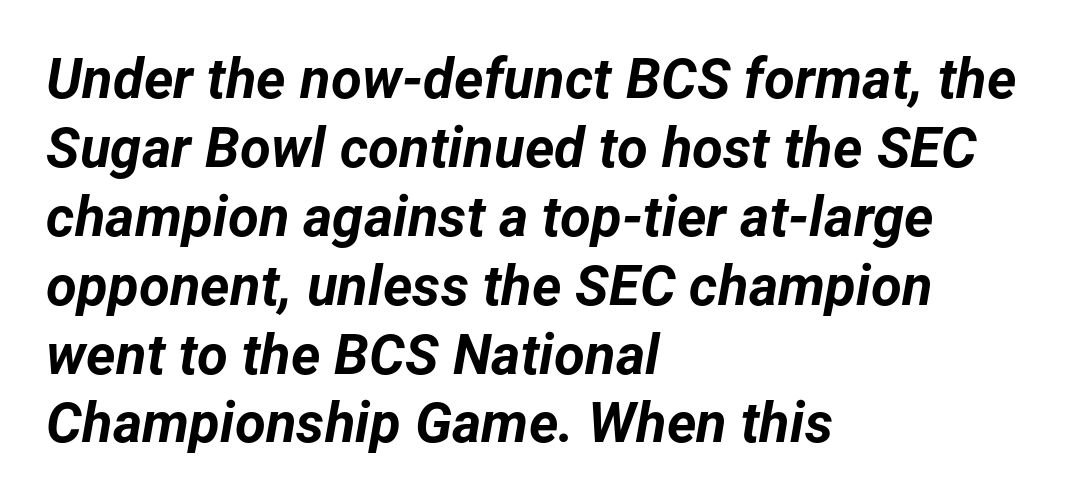
Q: Is the text bold? A: Yes.
Q: Is the text italic (slanted)? A: Yes, it leans right by about 12 degrees.
Q: Is the text underlined? A: No.
Q: How is the paragraph aligned? A: Left-aligned.
Q: Is the spacing between letters normal or unusually wide? A: Normal.
Q: Width (condensed, normal, or wide)? A: Normal.
Q: Stroke contrast? A: Low.
Q: x-height? A: Medium.
Q: Monospaced? A: No.
